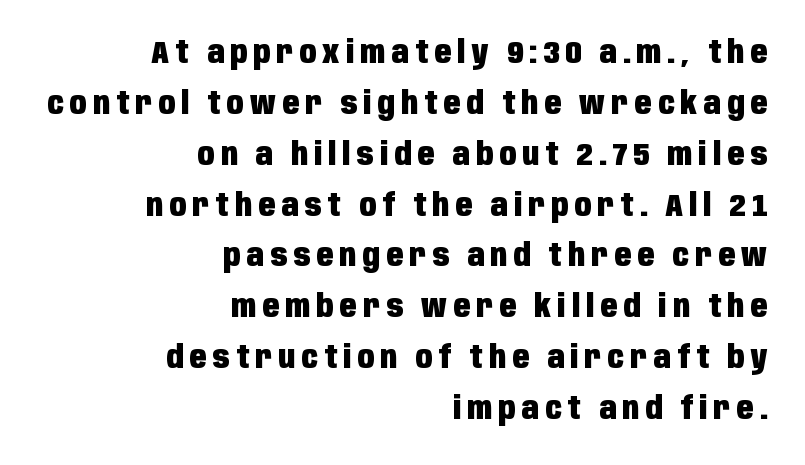
{"serif": "no", "italic": "no", "bold": "yes", "weight": "heavy", "width": "condensed", "stroke_contrast": "low", "x_height": "large", "monospaced": "no", "underline": "no", "align": "right", "line_spacing": "normal", "line_spacing_ratio": 1.64, "letter_spacing": "wide", "letter_spacing_em": 0.2, "glyph_px": 31}
